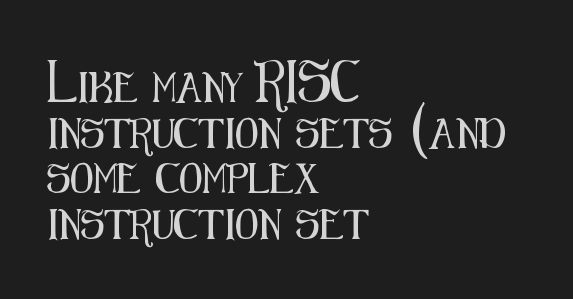
Q: Is the text italic (slanted)? A: No, it is upright.
Q: Is the text underlined? A: No.
Q: How is the paragraph aligned? A: Left-aligned.
Q: Is the spacing between letters normal or unusually wide? A: Normal.
Q: Is the spacing between lines tight, normal or loose? A: Normal.
Q: Width (condensed, normal, or wide)? A: Condensed.
Q: Stroke contrast? A: Medium.
Q: x-height? A: Medium.
Q: Monospaced? A: No.
